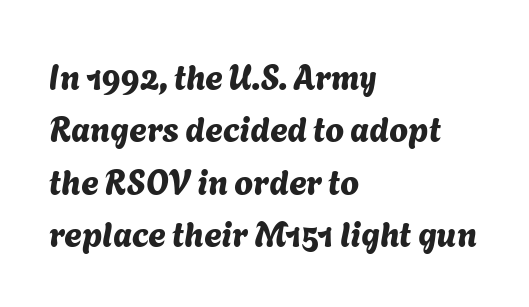
Q: Is the typeface a serif or a sans-serif typeface? A: Sans-serif.
Q: Is the text underlined? A: No.
Q: How is the paragraph aligned? A: Left-aligned.
Q: Is the spacing between letters normal or unusually wide? A: Normal.
Q: Is the spacing between lines tight, normal or loose? A: Normal.
Q: Width (condensed, normal, or wide)? A: Normal.
Q: Stroke contrast? A: Medium.
Q: x-height? A: Medium.
Q: Monospaced? A: No.
